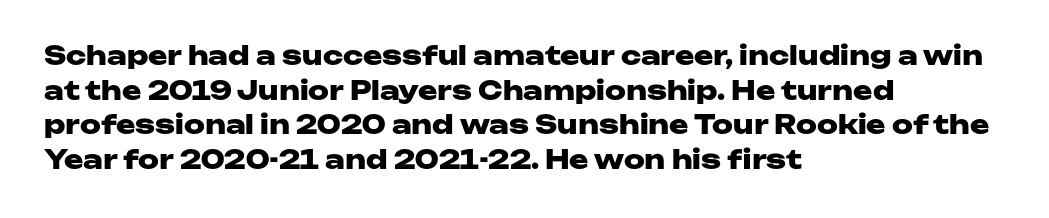
Do the letters lean? They stand straight. Standard letterfit; no display-style spreading of the glyphs. The strip under each line holds only bare page. The rendering anchors every line to the left-hand side. The glyphs have the mass of a bold cut. Quick note: interline space is typical.
